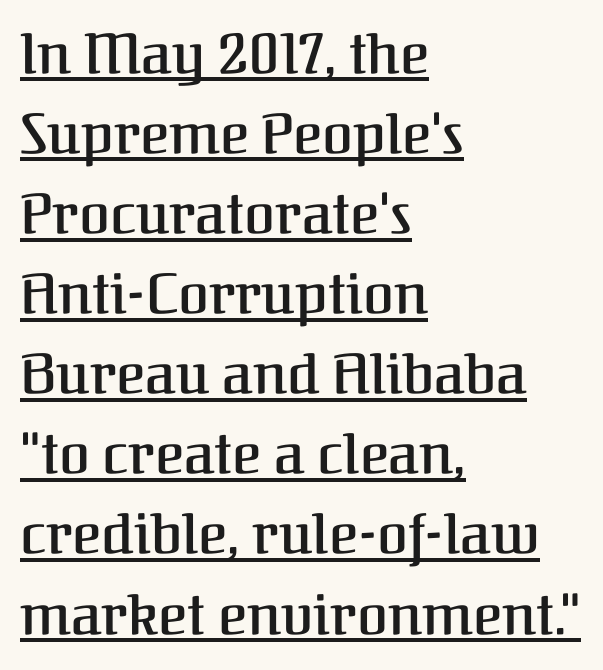
Q: Is the text bold? A: Semi-bold.
Q: Is the text italic (slanted)? A: No, it is upright.
Q: Is the typeface a serif or a sans-serif typeface? A: Serif.
Q: Is the text underlined? A: Yes.
Q: How is the paragraph aligned? A: Left-aligned.
Q: Is the spacing between letters normal or unusually wide? A: Normal.
Q: Is the spacing between lines tight, normal or loose? A: Normal.
Q: Width (condensed, normal, or wide)? A: Normal.
Q: Stroke contrast? A: Medium.
Q: x-height? A: Medium.
Q: Monospaced? A: No.
